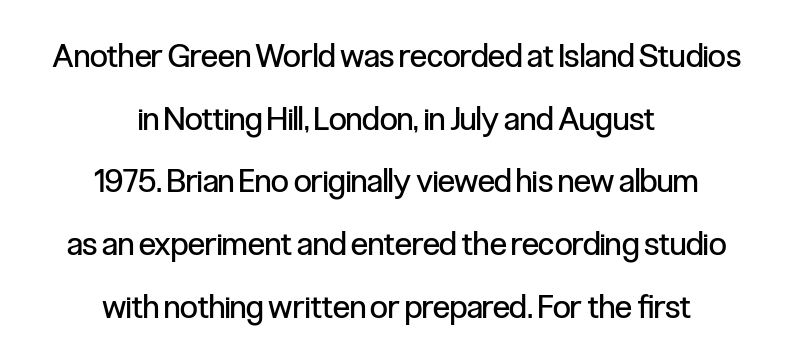
Q: Is the text bold? A: No.
Q: Is the text italic (slanted)? A: No, it is upright.
Q: Is the typeface a serif or a sans-serif typeface? A: Sans-serif.
Q: Is the text underlined? A: No.
Q: How is the paragraph aligned? A: Centered.
Q: Is the spacing between letters normal or unusually wide? A: Normal.
Q: Is the spacing between lines tight, normal or loose? A: Loose.
Q: Width (condensed, normal, or wide)? A: Condensed.
Q: Stroke contrast? A: Low.
Q: x-height? A: Medium.
Q: Monospaced? A: No.
